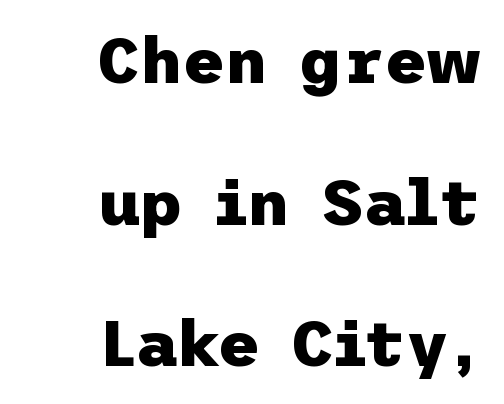
Q: Is the text bold? A: Yes.
Q: Is the text italic (slanted)? A: No, it is upright.
Q: Is the typeface a serif or a sans-serif typeface? A: Sans-serif.
Q: Is the text underlined? A: No.
Q: How is the paragraph aligned? A: Right-aligned.
Q: Is the spacing between letters normal or unusually wide? A: Normal.
Q: Is the spacing between lines tight, normal or loose? A: Loose.
Q: Width (condensed, normal, or wide)? A: Normal.
Q: Stroke contrast? A: Low.
Q: x-height? A: Medium.
